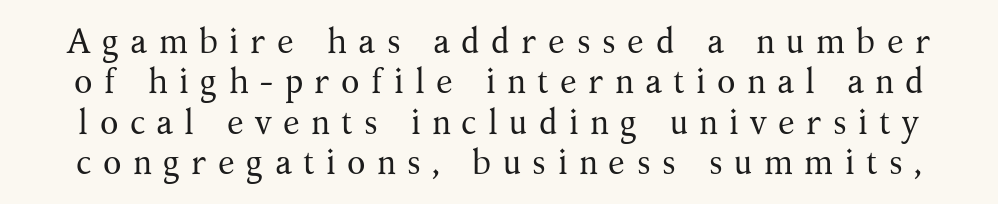
Heaviness? Minimal to ordinary, like unemphasized prose. Is there any slant? The stems are plumb. A clean baseline with only descenders dipping below it. Character widths vary here, with narrow letters taking less room than wide ones. The glyphs in this specimen are seriffed. Each word looks stretched out because of the extra space between its letters.
